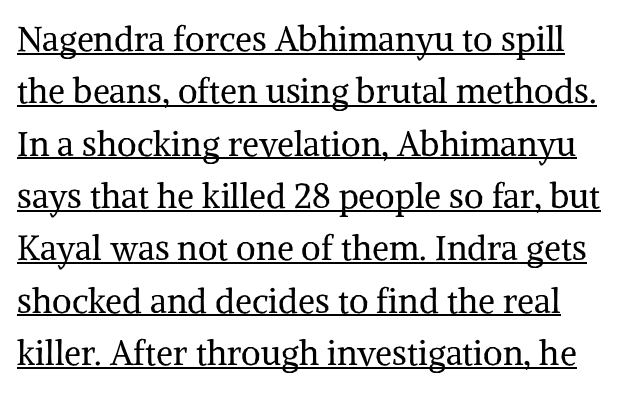
Q: Is the text bold? A: No.
Q: Is the text italic (slanted)? A: No, it is upright.
Q: Is the typeface a serif or a sans-serif typeface? A: Serif.
Q: Is the text underlined? A: Yes.
Q: Is the spacing between letters normal or unusually wide? A: Normal.
Q: Is the spacing between lines tight, normal or loose? A: Normal.
Q: Width (condensed, normal, or wide)? A: Normal.
Q: Stroke contrast? A: Medium.
Q: x-height? A: Medium.
Q: Monospaced? A: No.
